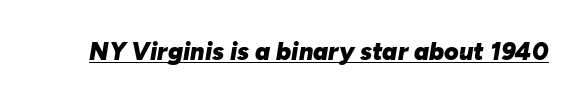
The image shows 25 px bold type, italic (leaning right); set normal letter spacing, underlined.
